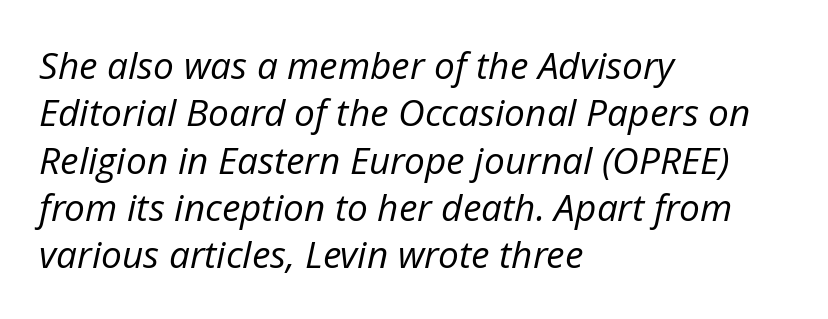
Q: Is the text bold? A: No.
Q: Is the text italic (slanted)? A: Yes, it leans right by about 12 degrees.
Q: Is the text underlined? A: No.
Q: How is the paragraph aligned? A: Left-aligned.
Q: Is the spacing between letters normal or unusually wide? A: Normal.
Q: Is the spacing between lines tight, normal or loose? A: Normal.
Q: Width (condensed, normal, or wide)? A: Normal.
Q: Stroke contrast? A: Low.
Q: x-height? A: Medium.
Q: Monospaced? A: No.
